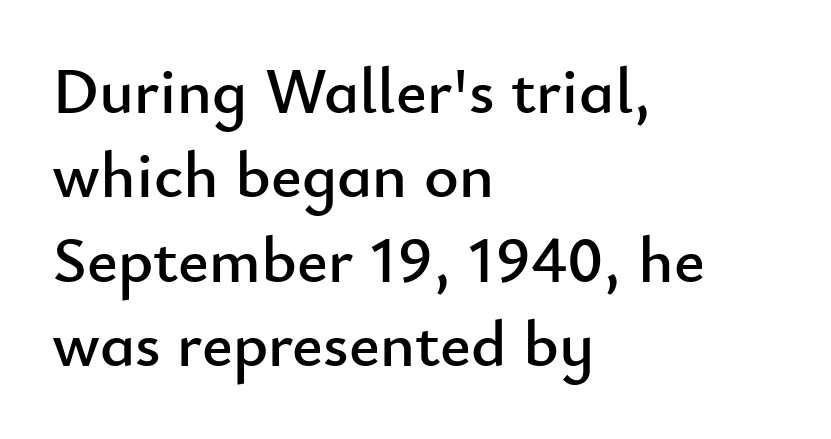
{"serif": "no", "italic": "no", "width": "normal", "stroke_contrast": "low", "x_height": "small", "monospaced": "no", "underline": "no", "align": "left", "line_spacing": "normal", "line_spacing_ratio": 1.28, "letter_spacing": "normal", "letter_spacing_em": 0.0, "glyph_px": 66}
